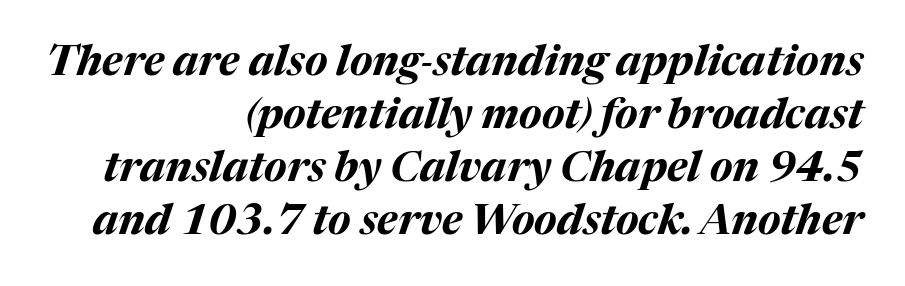
Q: Is the text bold? A: Yes.
Q: Is the text italic (slanted)? A: Yes, it leans right by about 17 degrees.
Q: Is the text underlined? A: No.
Q: How is the paragraph aligned? A: Right-aligned.
Q: Is the spacing between letters normal or unusually wide? A: Normal.
Q: Is the spacing between lines tight, normal or loose? A: Normal.
Q: Width (condensed, normal, or wide)? A: Normal.
Q: Stroke contrast? A: Medium.
Q: x-height? A: Medium.
Q: Monospaced? A: No.
